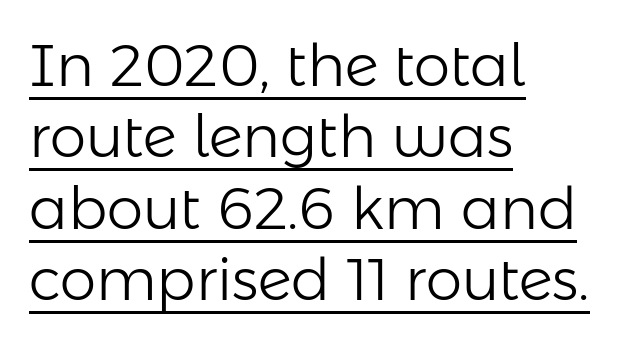
{"serif": "no", "italic": "no", "bold": "no", "weight": "light", "width": "normal", "stroke_contrast": "low", "x_height": "medium", "monospaced": "no", "underline": "yes", "align": "left", "line_spacing_ratio": 1.23, "letter_spacing": "normal", "letter_spacing_em": 0.0, "glyph_px": 58}
